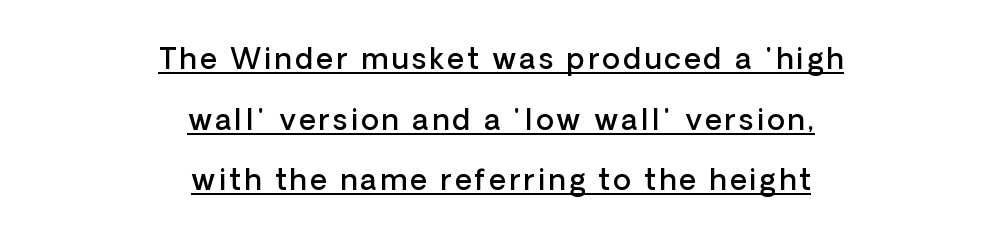
The image shows 29 px semibold sans-serif type, upright; set centered, loose line spacing (2.09x), underlined; low stroke contrast and a medium x-height.
